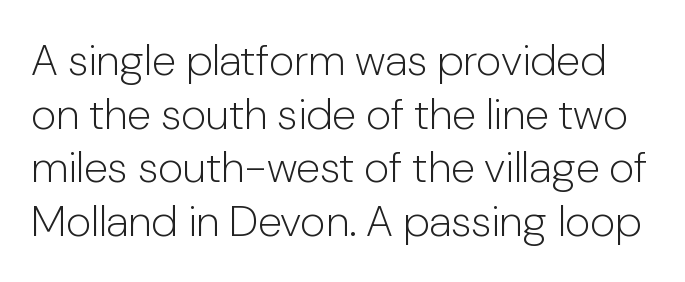
Q: Is the text bold? A: No.
Q: Is the text italic (slanted)? A: No, it is upright.
Q: Is the typeface a serif or a sans-serif typeface? A: Sans-serif.
Q: Is the text underlined? A: No.
Q: Is the spacing between letters normal or unusually wide? A: Normal.
Q: Width (condensed, normal, or wide)? A: Normal.
Q: Stroke contrast? A: Low.
Q: x-height? A: Medium.
Q: Monospaced? A: No.
